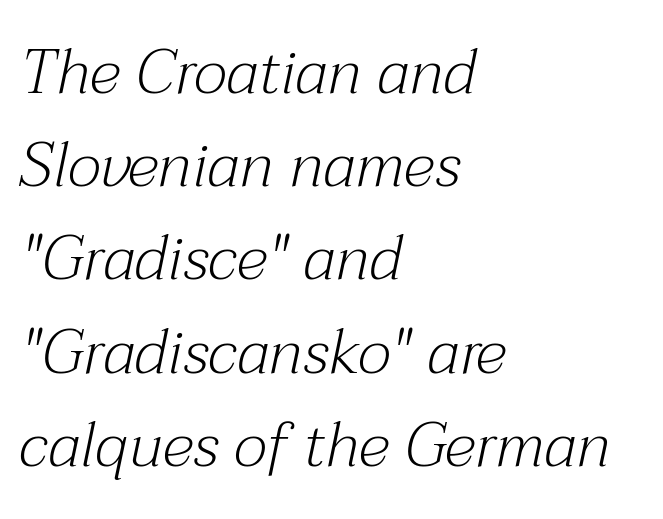
Q: Is the text bold? A: No.
Q: Is the text italic (slanted)? A: Yes, it leans right by about 12 degrees.
Q: Is the typeface a serif or a sans-serif typeface? A: Serif.
Q: Is the text underlined? A: No.
Q: How is the paragraph aligned? A: Left-aligned.
Q: Is the spacing between letters normal or unusually wide? A: Normal.
Q: Is the spacing between lines tight, normal or loose? A: Normal.
Q: Width (condensed, normal, or wide)? A: Normal.
Q: Stroke contrast? A: Medium.
Q: x-height? A: Medium.
Q: Monospaced? A: No.
